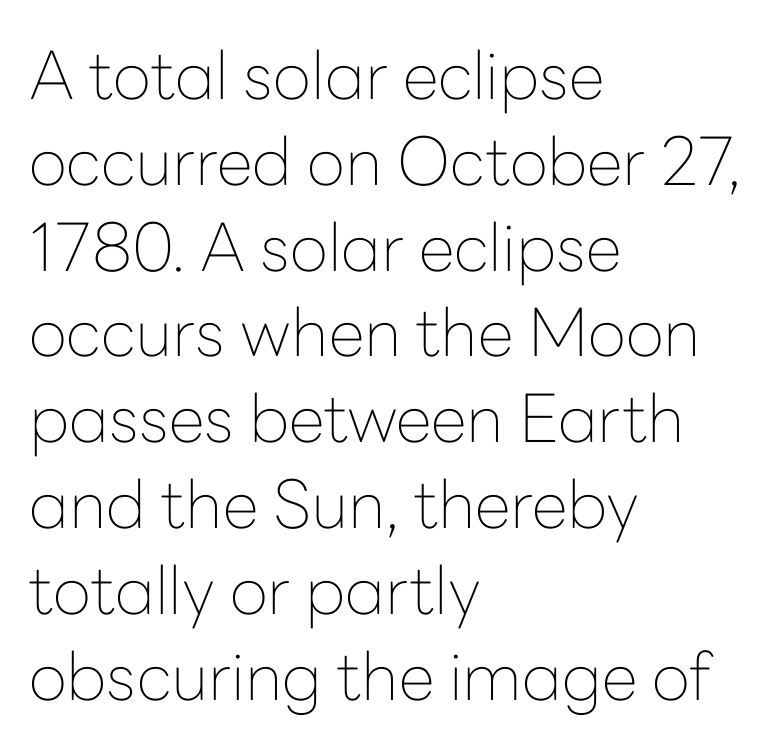
The image shows 66 px thin sans-serif type, upright; set left-aligned, normal line spacing (1.3x), normal letter spacing, not underlined; low stroke contrast and a medium x-height.
